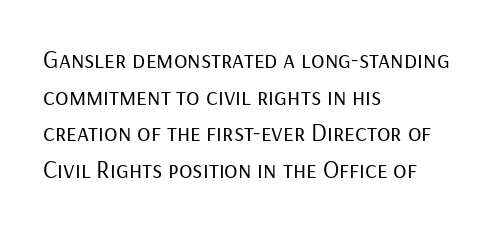
Q: Is the text bold? A: No.
Q: Is the text italic (slanted)? A: No, it is upright.
Q: Is the text underlined? A: No.
Q: How is the paragraph aligned? A: Left-aligned.
Q: Is the spacing between letters normal or unusually wide? A: Normal.
Q: Is the spacing between lines tight, normal or loose? A: Normal.
